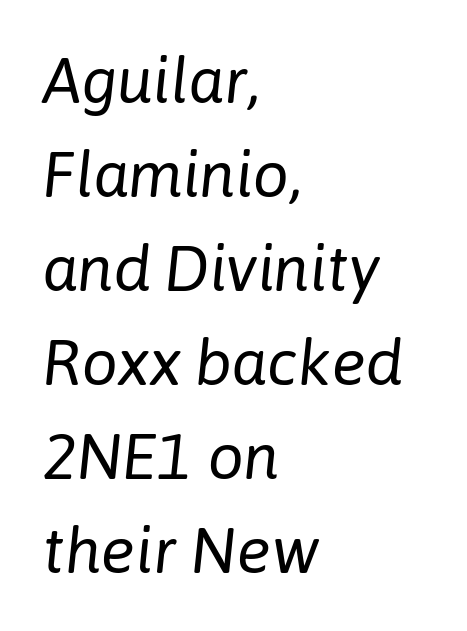
Q: Is the text bold? A: No.
Q: Is the text italic (slanted)? A: Yes, it leans right by about 6 degrees.
Q: Is the text underlined? A: No.
Q: How is the paragraph aligned? A: Left-aligned.
Q: Is the spacing between letters normal or unusually wide? A: Normal.
Q: Is the spacing between lines tight, normal or loose? A: Normal.
Q: Width (condensed, normal, or wide)? A: Normal.
Q: Stroke contrast? A: Low.
Q: x-height? A: Medium.
Q: Monospaced? A: No.
